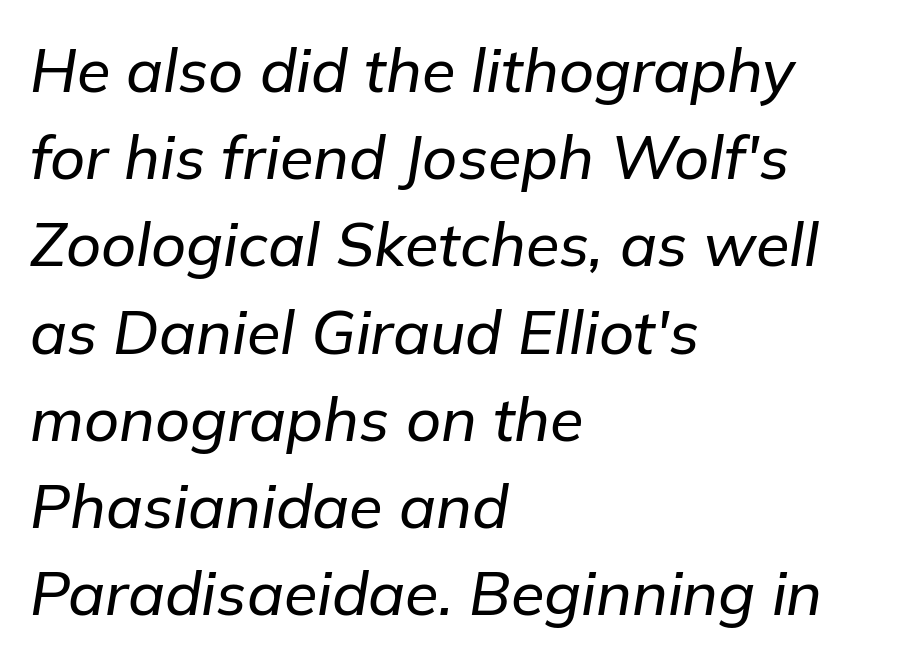
These lines are rendered in a variable-pitch font. The passage shown has conventional tracking throughout. Italic: yes, the glyphs are oblique. One glance says typical: line gaps are just what's usual.
